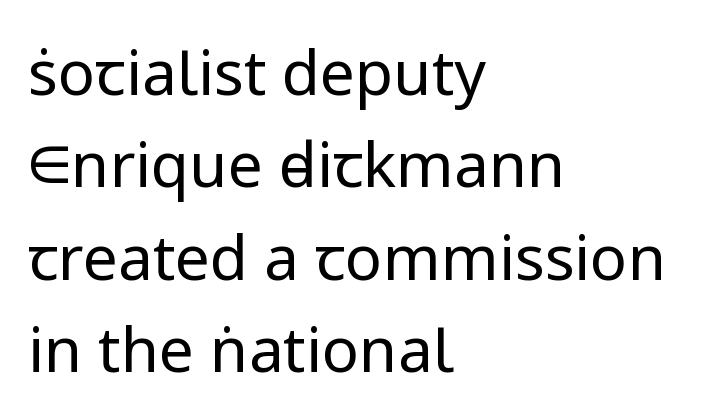
{"serif": "no", "italic": "no", "bold": "no", "weight": "regular", "width": "normal", "stroke_contrast": "low", "x_height": "medium", "monospaced": "no", "underline": "no", "align": "left", "line_spacing": "normal", "line_spacing_ratio": 1.49, "letter_spacing": "normal", "letter_spacing_em": 0.0, "glyph_px": 62}
